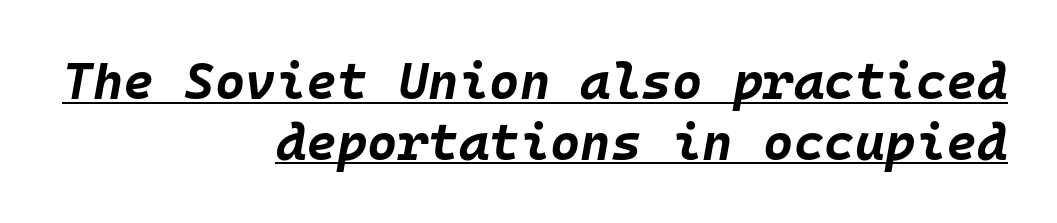
The image shows 52 px bold type, italic (leaning right), monospaced; set right-aligned, line spacing 1.17x, normal letter spacing, underlined; low stroke contrast and a large x-height.
